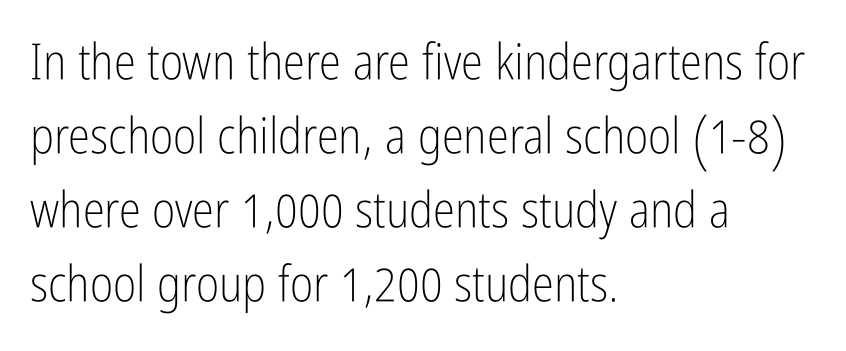
{"serif": "no", "italic": "no", "bold": "no", "weight": "light", "width": "condensed", "stroke_contrast": "low", "x_height": "medium", "monospaced": "no", "underline": "no", "align": "left", "line_spacing": "normal", "line_spacing_ratio": 1.48, "letter_spacing": "normal", "letter_spacing_em": 0.0, "glyph_px": 50}
